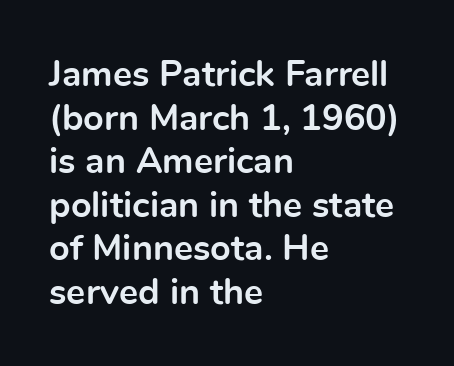
{"serif": "no", "italic": "no", "bold": "yes", "weight": "bold", "width": "normal", "x_height": "medium", "monospaced": "no", "underline": "no", "align": "left", "line_spacing_ratio": 1.21, "letter_spacing": "normal", "letter_spacing_em": 0.0, "glyph_px": 36}
